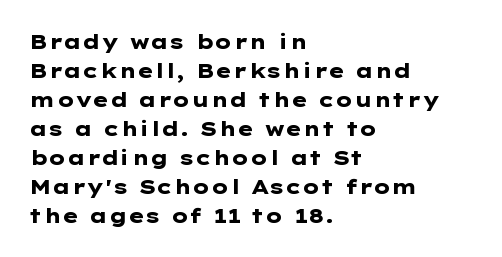
{"italic": "no", "bold": "yes", "underline": "no", "align": "left", "line_spacing": "normal", "line_spacing_ratio": 1.45, "letter_spacing": "normal", "letter_spacing_em": 0.0, "glyph_px": 20}
